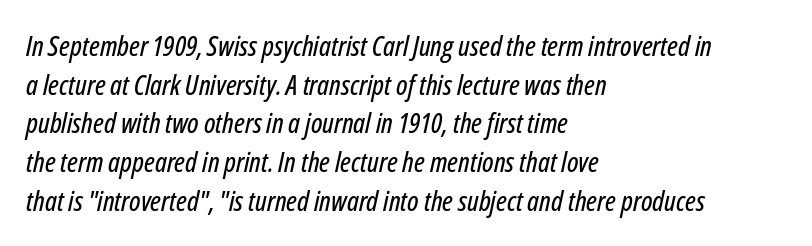
The image shows 28 px condensed type, italic (leaning right); set left-aligned, normal line spacing (1.38x), normal letter spacing, not underlined; low stroke contrast and a medium x-height.
